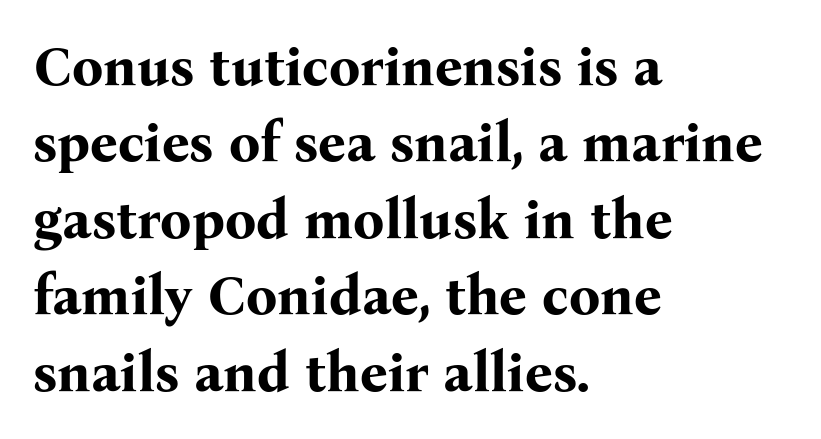
The image shows 55 px bold serif type, upright; set left-aligned, normal line spacing (1.39x), normal letter spacing, not underlined; medium stroke contrast and a medium x-height.
